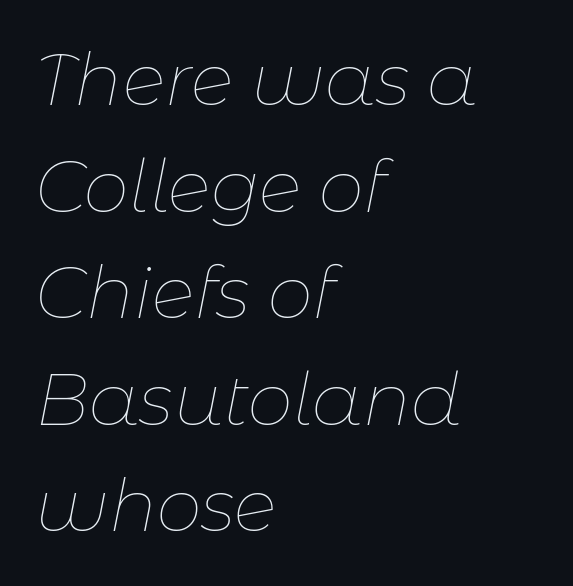
The image shows 72 px thin type, italic (leaning right); set left-aligned, normal line spacing (1.48x), normal letter spacing, not underlined; low stroke contrast and a medium x-height.
